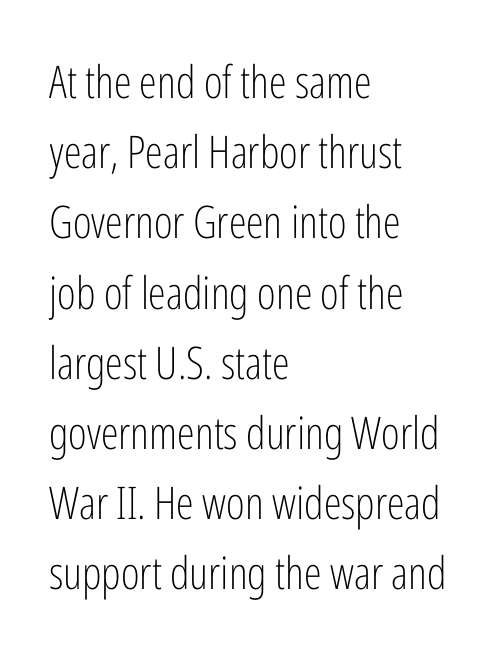
{"serif": "no", "italic": "no", "bold": "no", "weight": "light", "width": "condensed", "stroke_contrast": "low", "x_height": "medium", "monospaced": "no", "underline": "no", "align": "left", "line_spacing": "normal", "line_spacing_ratio": 1.56, "letter_spacing": "normal", "letter_spacing_em": 0.0, "glyph_px": 45}
